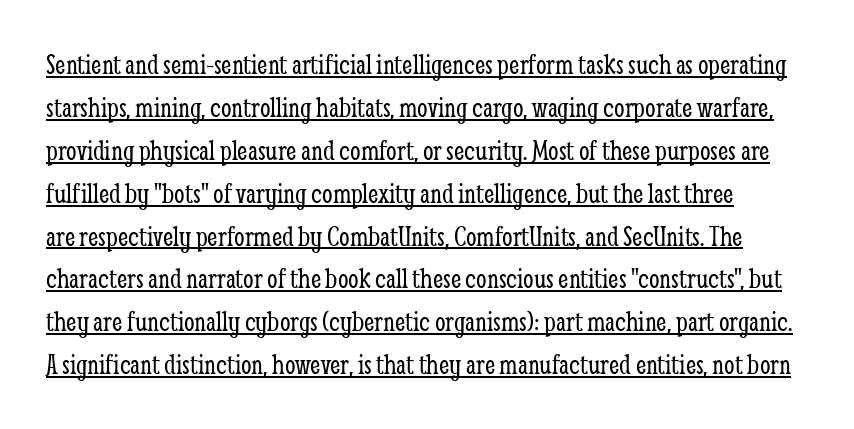
{"serif": "yes", "italic": "no", "bold": "no", "weight": "light", "width": "condensed", "stroke_contrast": "low", "x_height": "medium", "monospaced": "no", "underline": "yes", "line_spacing": "normal", "line_spacing_ratio": 1.43, "letter_spacing": "normal", "letter_spacing_em": 0.0, "glyph_px": 30}
